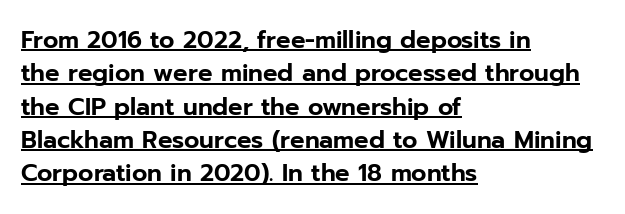
Reading down the block, your eye returns to a fixed left position each line. The block of text has a typical density, with ordinary space between rows. In terms of letterspacing, this is plain default setting. Underline: present. Characters remain perfectly vertical along every line.
